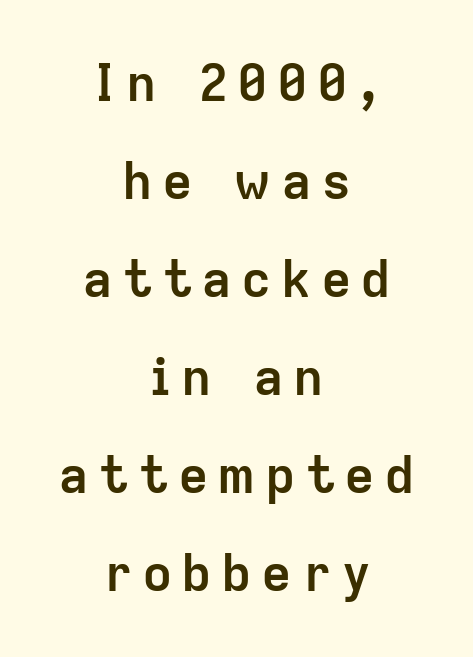
The image shows 51 px semibold sans-serif type, upright; set centered, loose line spacing (1.92x), not underlined; low stroke contrast and a medium x-height.
